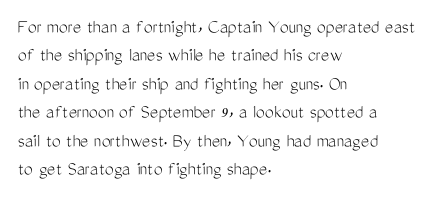
Q: Is the text bold? A: No.
Q: Is the text italic (slanted)? A: No, it is upright.
Q: Is the text underlined? A: No.
Q: How is the paragraph aligned? A: Left-aligned.
Q: Is the spacing between letters normal or unusually wide? A: Normal.
Q: Is the spacing between lines tight, normal or loose? A: Normal.
